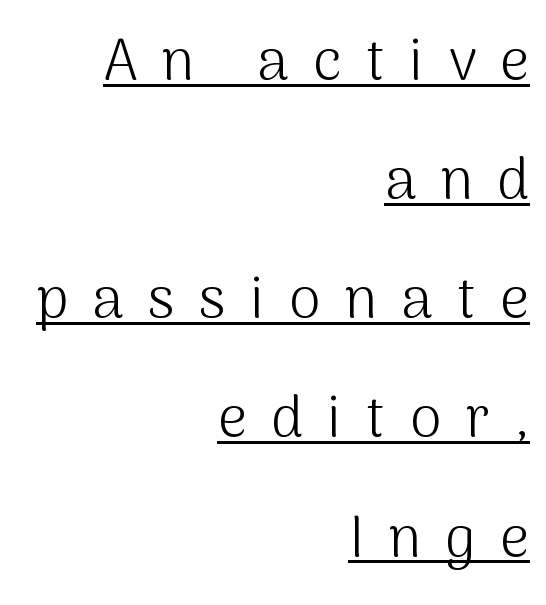
The image shows 57 px light sans-serif type, upright; set right-aligned, loose line spacing (2.09x), unusually wide letter spacing (+0.43 em), underlined; medium stroke contrast and a medium x-height.
